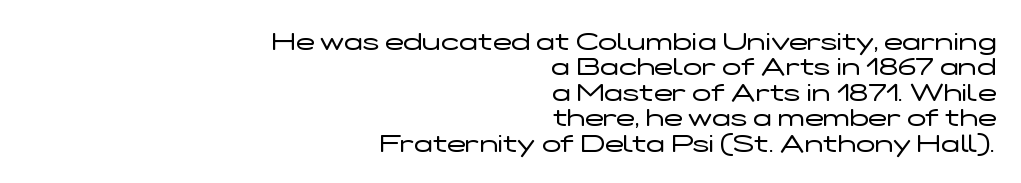
Q: Is the text bold? A: No.
Q: Is the text italic (slanted)? A: No, it is upright.
Q: Is the text underlined? A: No.
Q: How is the paragraph aligned? A: Right-aligned.
Q: Is the spacing between letters normal or unusually wide? A: Normal.
Q: Is the spacing between lines tight, normal or loose? A: Tight.
